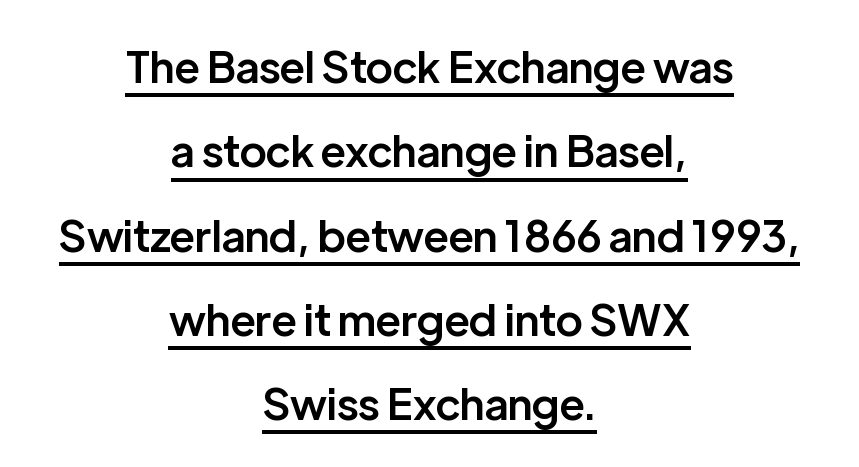
Q: Is the text bold? A: Semi-bold.
Q: Is the text italic (slanted)? A: No, it is upright.
Q: Is the typeface a serif or a sans-serif typeface? A: Sans-serif.
Q: Is the text underlined? A: Yes.
Q: How is the paragraph aligned? A: Centered.
Q: Is the spacing between letters normal or unusually wide? A: Normal.
Q: Is the spacing between lines tight, normal or loose? A: Loose.
Q: Width (condensed, normal, or wide)? A: Normal.
Q: Stroke contrast? A: Low.
Q: x-height? A: Medium.
Q: Monospaced? A: No.
